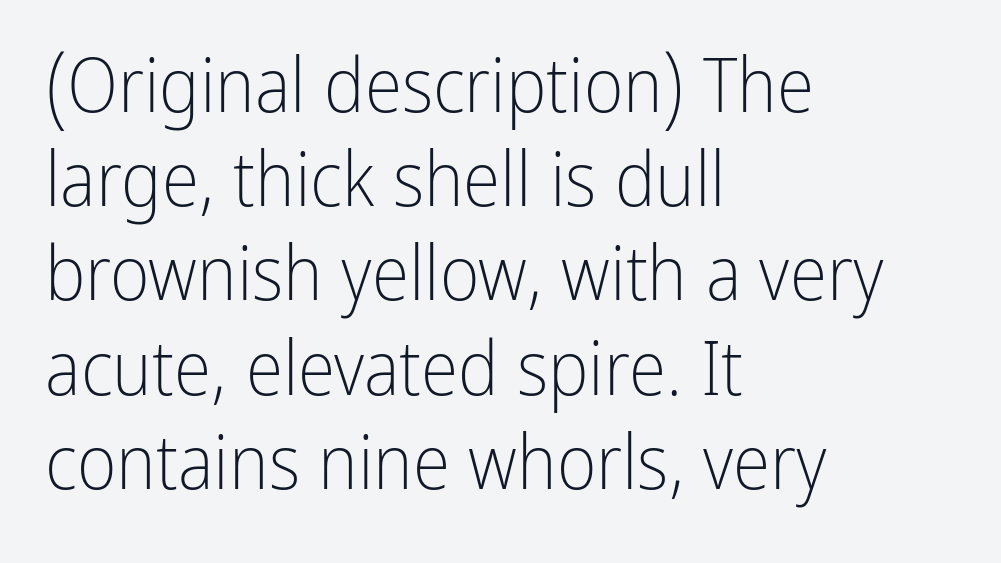
{"serif": "no", "italic": "no", "bold": "no", "weight": "light", "width": "condensed", "stroke_contrast": "low", "x_height": "medium", "monospaced": "no", "underline": "no", "align": "left", "line_spacing_ratio": 1.24, "letter_spacing": "normal", "letter_spacing_em": 0.0, "glyph_px": 76}
